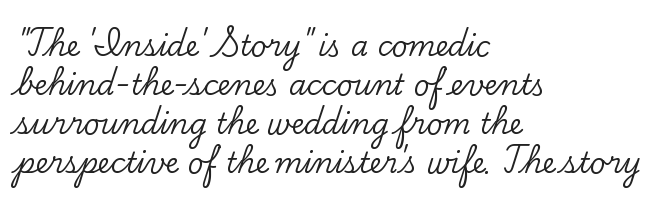
Q: Is the text italic (slanted)? A: Yes.
Q: Is the typeface a serif or a sans-serif typeface? A: Serif.
Q: Is the text underlined? A: No.
Q: How is the paragraph aligned? A: Left-aligned.
Q: Is the spacing between letters normal or unusually wide? A: Normal.
Q: Is the spacing between lines tight, normal or loose? A: Normal.
Q: Width (condensed, normal, or wide)? A: Normal.
Q: Stroke contrast? A: Low.
Q: x-height? A: Small.
Q: Monospaced? A: No.
